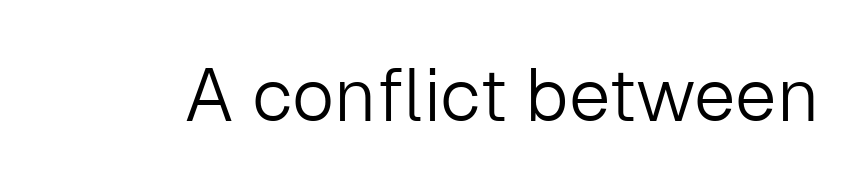
Q: Is the text bold? A: No.
Q: Is the text italic (slanted)? A: No, it is upright.
Q: Is the typeface a serif or a sans-serif typeface? A: Sans-serif.
Q: Is the text underlined? A: No.
Q: Is the spacing between letters normal or unusually wide? A: Normal.
Q: Width (condensed, normal, or wide)? A: Normal.
Q: Stroke contrast? A: Low.
Q: x-height? A: Medium.
Q: Monospaced? A: No.
